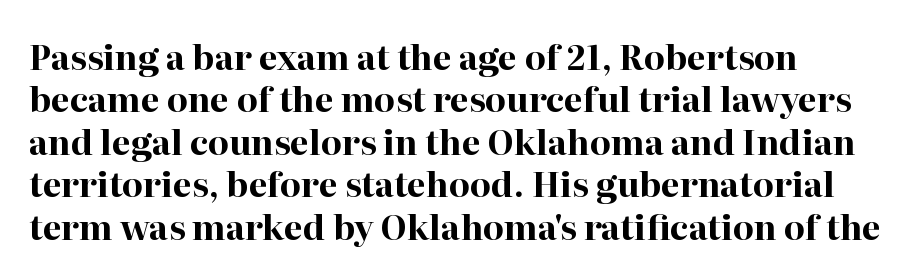
Q: Is the text bold? A: Yes.
Q: Is the text italic (slanted)? A: No, it is upright.
Q: Is the typeface a serif or a sans-serif typeface? A: Serif.
Q: Is the text underlined? A: No.
Q: How is the paragraph aligned? A: Left-aligned.
Q: Is the spacing between letters normal or unusually wide? A: Normal.
Q: Is the spacing between lines tight, normal or loose? A: Normal.
Q: Width (condensed, normal, or wide)? A: Normal.
Q: Stroke contrast? A: High.
Q: x-height? A: Medium.
Q: Monospaced? A: No.
